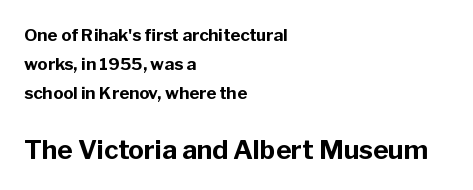
The image shows 26 px bold type, upright; set left-aligned, line spacing 1.72x, normal letter spacing, not underlined; the second (bottom) block is 1.53x larger.
